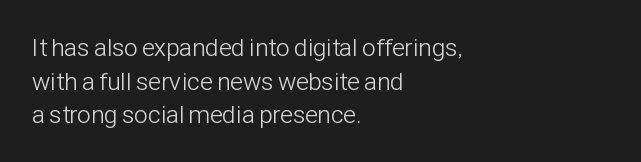
Honestly, there is no underline to notice here at all. When letters stand straight like this, we call the style roman or upright. The passage shown stacks its lines at a standard gap. Horizontal alignment here is leftward, the default for most running prose. Ink coverage per letter is moderate at most.
